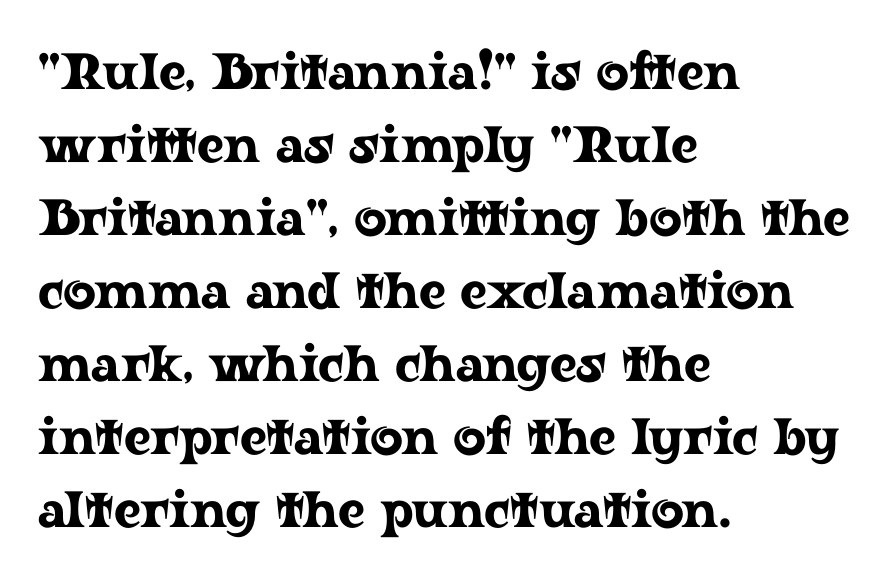
The image shows 51 px wide serif type, upright; set left-aligned, normal line spacing (1.43x), normal letter spacing, not underlined; low stroke contrast and a medium x-height.
